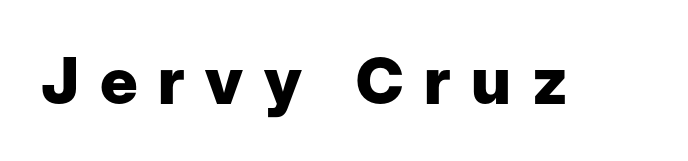
Q: Is the text bold? A: Yes.
Q: Is the text italic (slanted)? A: No, it is upright.
Q: Is the typeface a serif or a sans-serif typeface? A: Sans-serif.
Q: Is the text underlined? A: No.
Q: Is the spacing between letters normal or unusually wide? A: Unusually wide.
Q: Width (condensed, normal, or wide)? A: Normal.
Q: Stroke contrast? A: Low.
Q: x-height? A: Medium.
Q: Monospaced? A: No.
